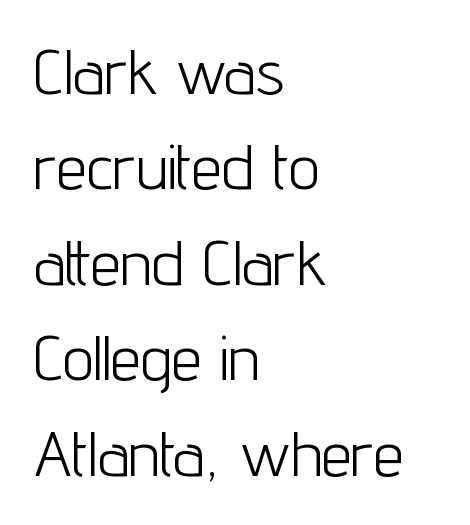
The horizontal fit of the characters is conventional and even. The rag falls on the right side of this text block. Varying glyph widths throughout — classic text-font behaviour. Tall strokes in this sample are plumb rather than angled.
